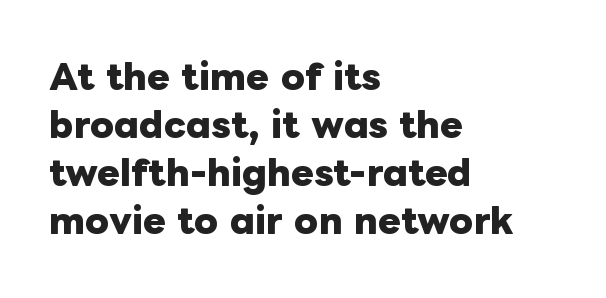
Q: Is the text bold? A: Yes.
Q: Is the text italic (slanted)? A: No, it is upright.
Q: Is the text underlined? A: No.
Q: How is the paragraph aligned? A: Left-aligned.
Q: Is the spacing between letters normal or unusually wide? A: Normal.
Q: Is the spacing between lines tight, normal or loose? A: Normal.
Q: Width (condensed, normal, or wide)? A: Normal.
Q: Stroke contrast? A: Low.
Q: x-height? A: Medium.
Q: Monospaced? A: No.
